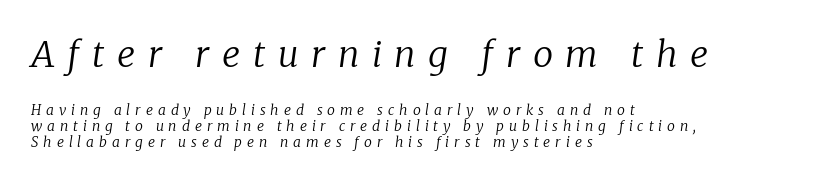
Think of a printed novel: that variable character pitch is what you see here. The rendering anchors every line to the left-hand side. Rows of type sit shoulder to shoulder in the vertical direction. You can tell from the footed stems that serif type was used. Is the lower block the larger one? No — the upper block carries the bigger type. Unmarked baselines from the first word to the last.
